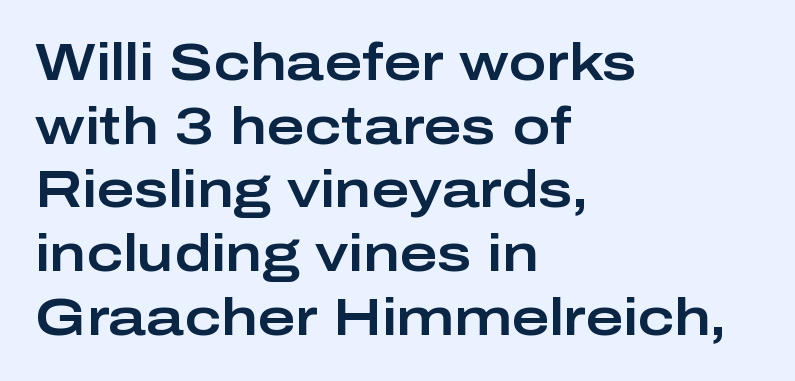
The image shows 51 px wide sans-serif type, upright; set left-aligned, normal line spacing (1.25x), normal letter spacing, not underlined; low stroke contrast and a medium x-height.
